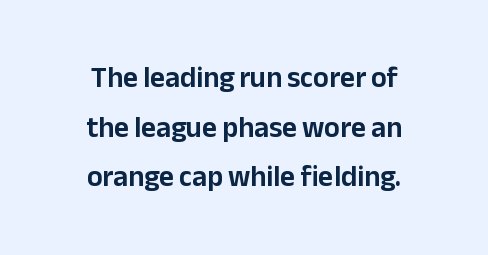
{"serif": "no", "italic": "no", "width": "normal", "stroke_contrast": "low", "x_height": "medium", "monospaced": "no", "underline": "no", "align": "center", "line_spacing_ratio": 1.71, "letter_spacing": "normal", "letter_spacing_em": 0.0, "glyph_px": 29}
